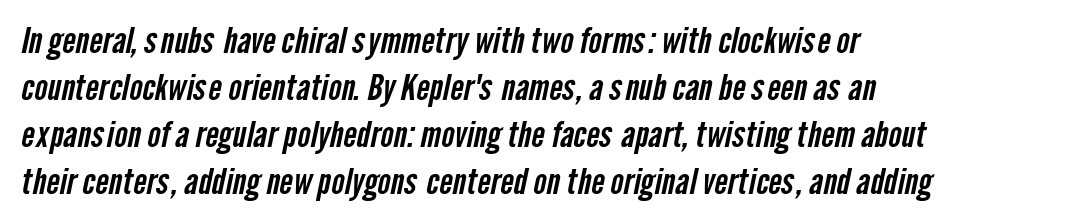
The image shows 35 px condensed sans-serif type; set left-aligned, normal line spacing (1.34x), normal letter spacing, not underlined; low stroke contrast and a medium x-height.
